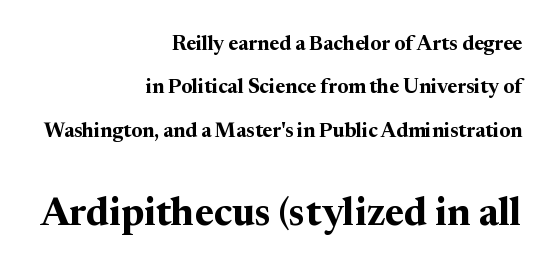
Serifs: yes, visible at the terminals of the letterforms. You could not count columns in this text — the font is proportionally spaced. Tracking value appears to be zero — textbook default spacing. Short and long lines alike share a common ending point at right. The line-height multiplier appears high, well above default.
